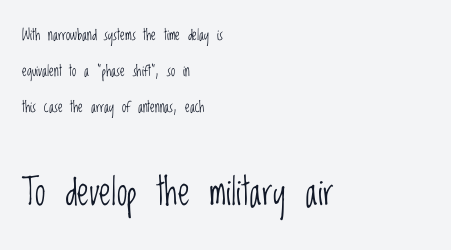
Compared with a centered layout, this one pins lines to the left instead. Of the two passages, the one underneath uses the larger point size. A typesetter would call this proportional, since set widths differ per character. Nobody drew a line under any word here. This rendering employs a face without finishing strokes, i.e., a sans-serif. The type sits square on the baseline with zero lean.
